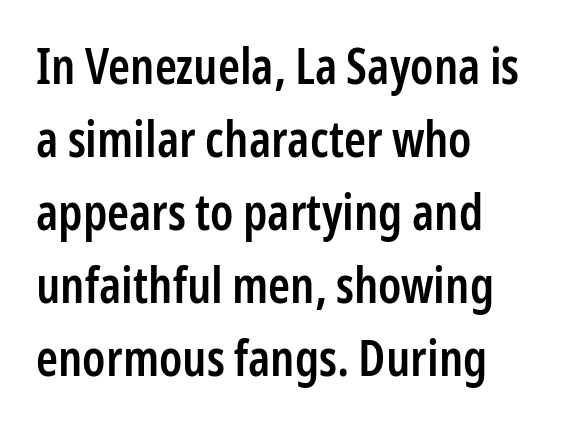
The image shows 50 px semibold, condensed sans-serif type, upright; set left-aligned, normal line spacing (1.46x), normal letter spacing, not underlined; low stroke contrast and a medium x-height.
